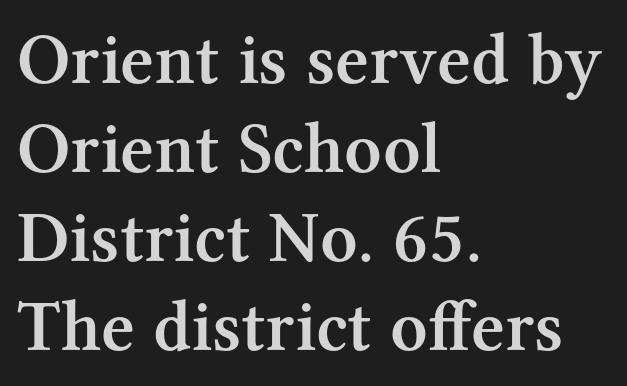
The image shows 73 px semibold serif type, upright; set left-aligned, line spacing 1.22x, normal letter spacing, not underlined; medium stroke contrast and a medium x-height.
